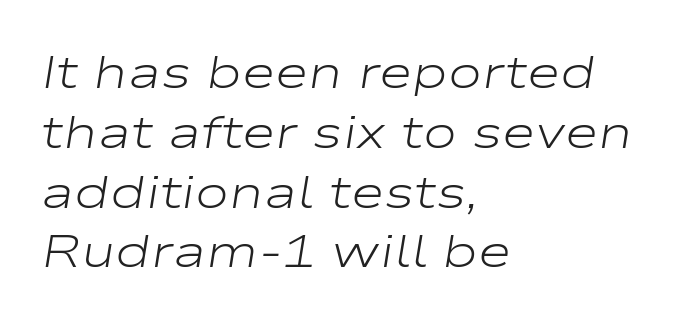
Visually the block forms a straight wall on the left and a jagged coastline on the right. A light-to-regular cut is what we see here. Style check: oblique. These lines are rendered in a variable-pitch font.
